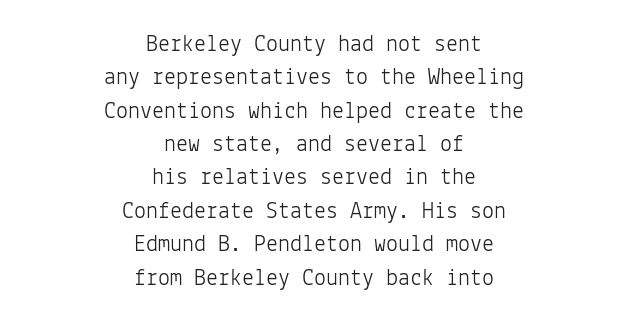
The image shows 24 px text type, upright; set centered, normal line spacing (1.39x), normal letter spacing, not underlined.
